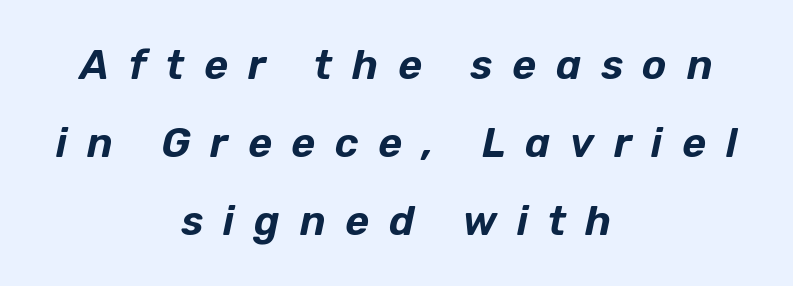
Q: Is the text italic (slanted)? A: Yes, it leans right by about 12 degrees.
Q: Is the text underlined? A: No.
Q: How is the paragraph aligned? A: Centered.
Q: Is the spacing between letters normal or unusually wide? A: Unusually wide.
Q: Is the spacing between lines tight, normal or loose? A: Loose.
Q: Width (condensed, normal, or wide)? A: Normal.
Q: Stroke contrast? A: Low.
Q: x-height? A: Medium.
Q: Monospaced? A: No.
